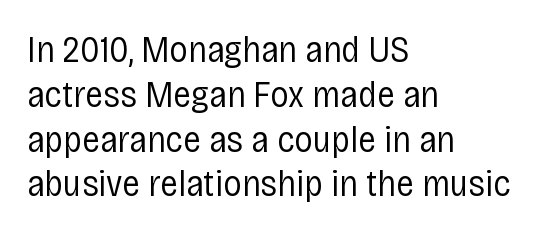
The image shows 37 px regular-weight, condensed sans-serif type, upright; set left-aligned, line spacing 1.21x, normal letter spacing, not underlined; low stroke contrast and a large x-height.
